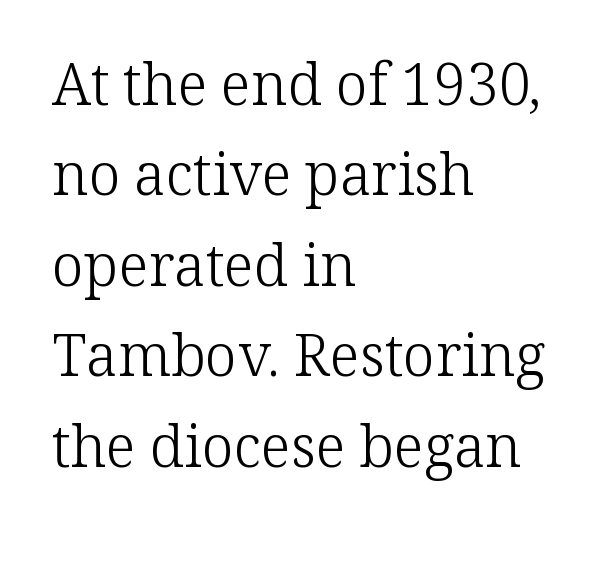
The image shows 58 px light serif type, upright; set left-aligned, normal line spacing (1.56x), normal letter spacing, not underlined; low stroke contrast and a medium x-height.
